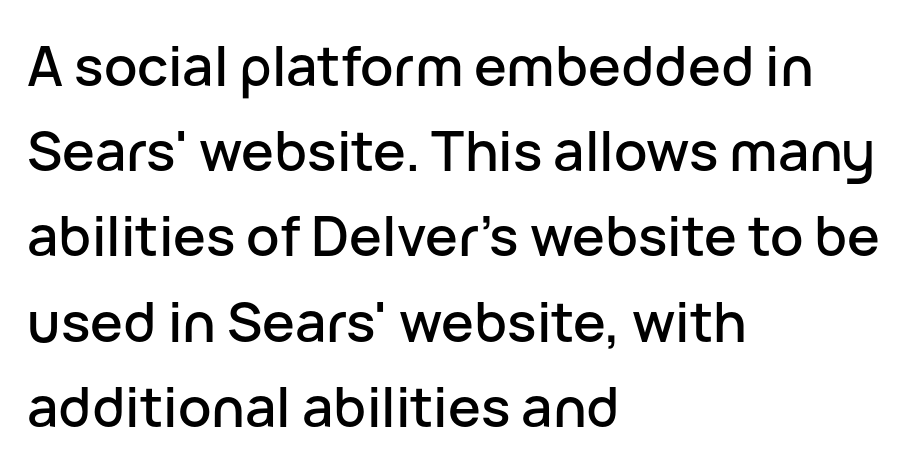
Do the characters align in a grid? No, the font is proportional. Style check: upright. Reading down the block, your eye returns to a fixed left position each line. Anything drawn beneath the words? Only blank space. This sample uses a sans-serif face.
